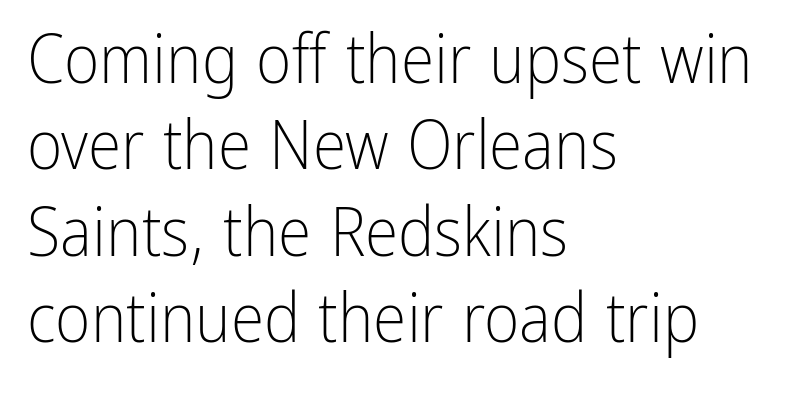
The image shows 68 px light, condensed sans-serif type, upright; set left-aligned, normal line spacing (1.27x), normal letter spacing, not underlined; low stroke contrast and a medium x-height.
